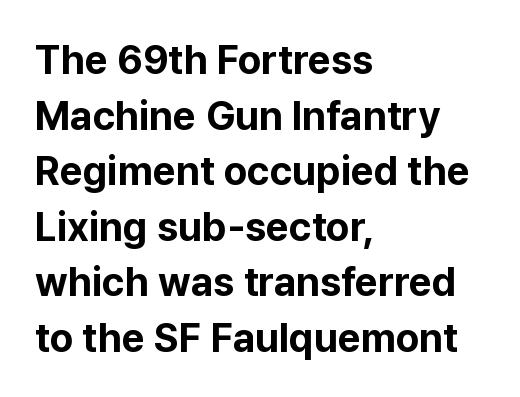
The passage shown is typed in a proportional face where columns would drift. Vertical spacing — default. This sample is left-justified, so line endings fall wherever the words run out. Students, this is bold: see how much ink each stroke carries. A sans-serif font was chosen for this passage.
